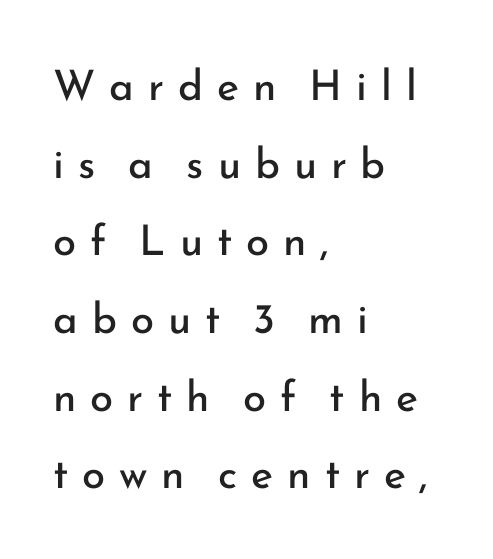
Left-aligned paragraph, ragged on the right. This sample uses an upright cut, with every glyph sitting square on the baseline. Each row of text sits above clean, open space. Characters follow at a spacing far wider than the type designer built in. The characters are drawn with everyday or finer stroke widths.
